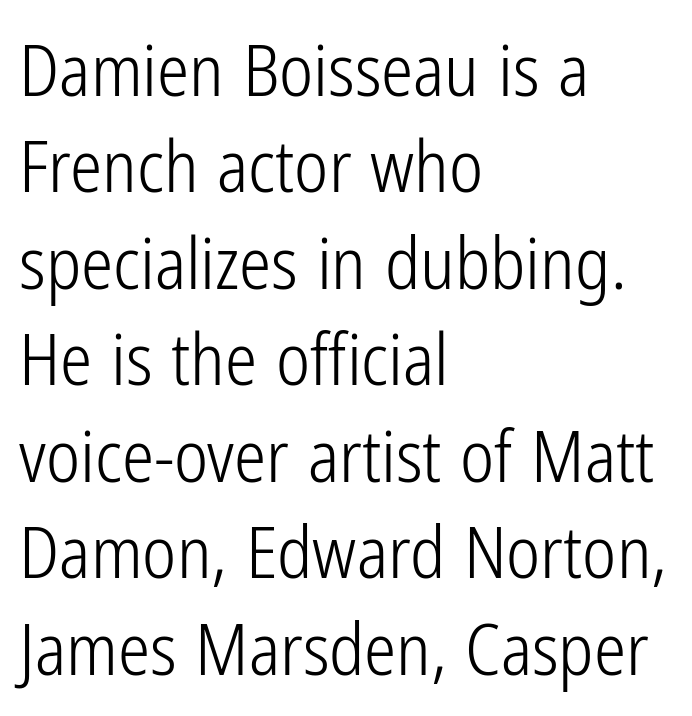
If you measured baseline to baseline, you'd find a middling distance. Characters follow at the spacing the type designer built in. A bare baseline throughout the passage. The axis of the letterforms is exactly vertical. The letters carry no serifs — their stems end cleanly without finishing strokes.
